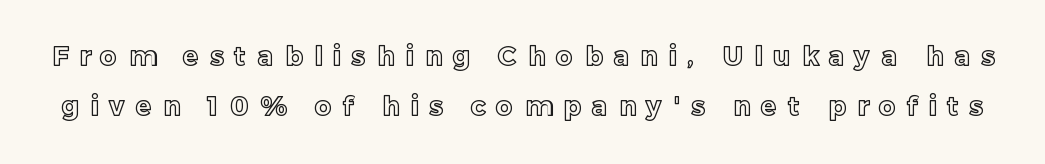
The image shows 26 px text type, upright; set loose line spacing (1.93x), unusually wide letter spacing (+0.43 em), not underlined.
